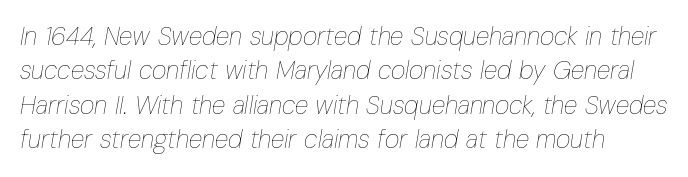
{"italic": "yes", "lean": "right", "slant_degrees": 10, "bold": "no", "underline": "no", "line_spacing": "normal", "line_spacing_ratio": 1.38, "letter_spacing": "normal", "letter_spacing_em": 0.0, "glyph_px": 25}
